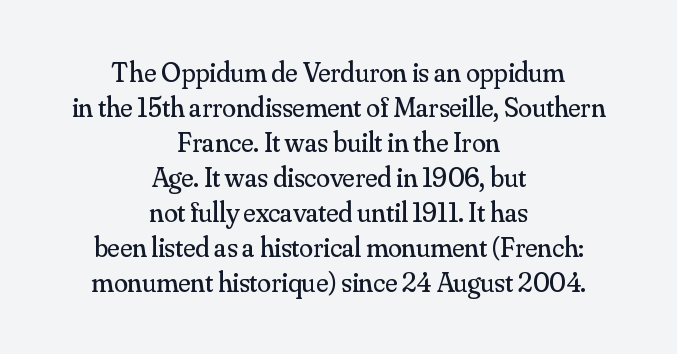
The image shows 28 px regular-weight serif type, upright; set centered, normal line spacing (1.25x), normal letter spacing, not underlined; medium stroke contrast and a small x-height.
